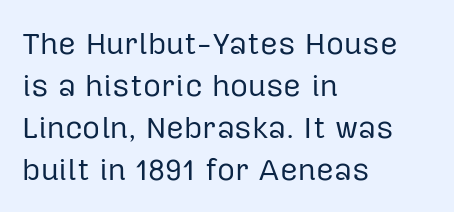
The horizontal fit of the characters is conventional and even. Nobody drew a line under any word here. Honestly, the row spacing looks completely unremarkable. A light-to-regular cut is what we see here. One-word summary of the alignment: left.
